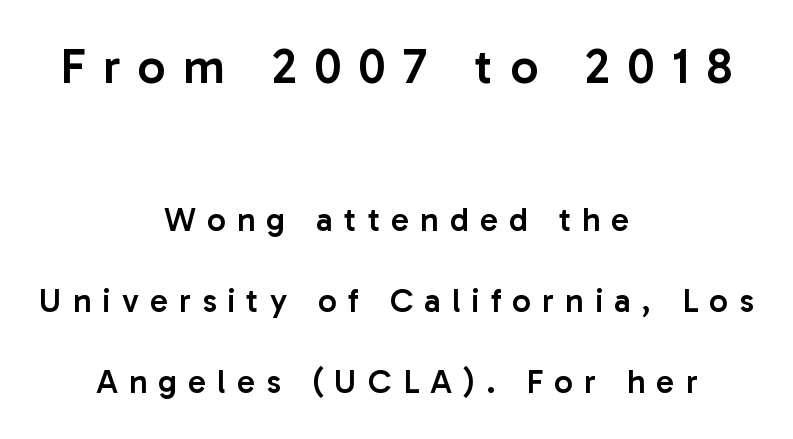
The image shows 50 px semibold sans-serif type, upright; set centered, loose line spacing (2.46x), unusually wide letter spacing (+0.34 em), not underlined; the first (top) block is 1.52x larger; low stroke contrast and a medium x-height.
